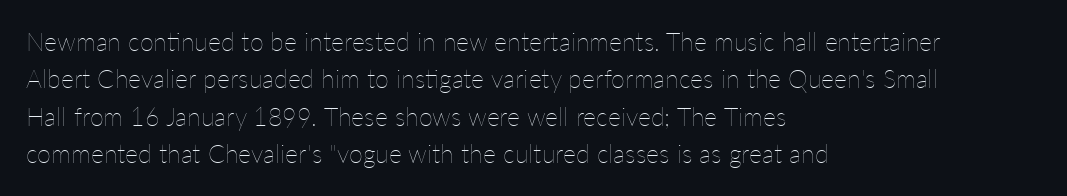
In CSS terms this would be text-align: left. Descenders are the only things crossing below the line. One glance says typical: line gaps are just what's usual. This is the regular roman posture of the typeface.
